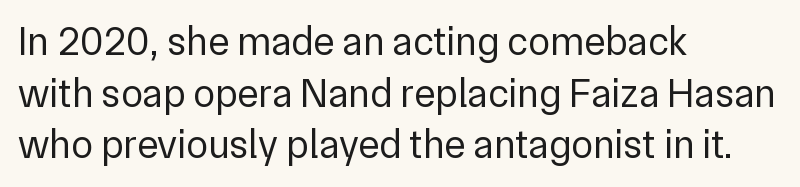
{"serif": "no", "italic": "no", "bold": "no", "weight": "regular", "width": "normal", "stroke_contrast": "low", "x_height": "medium", "monospaced": "no", "underline": "no", "align": "left", "line_spacing": "normal", "line_spacing_ratio": 1.29, "letter_spacing": "normal", "letter_spacing_em": 0.0, "glyph_px": 40}
